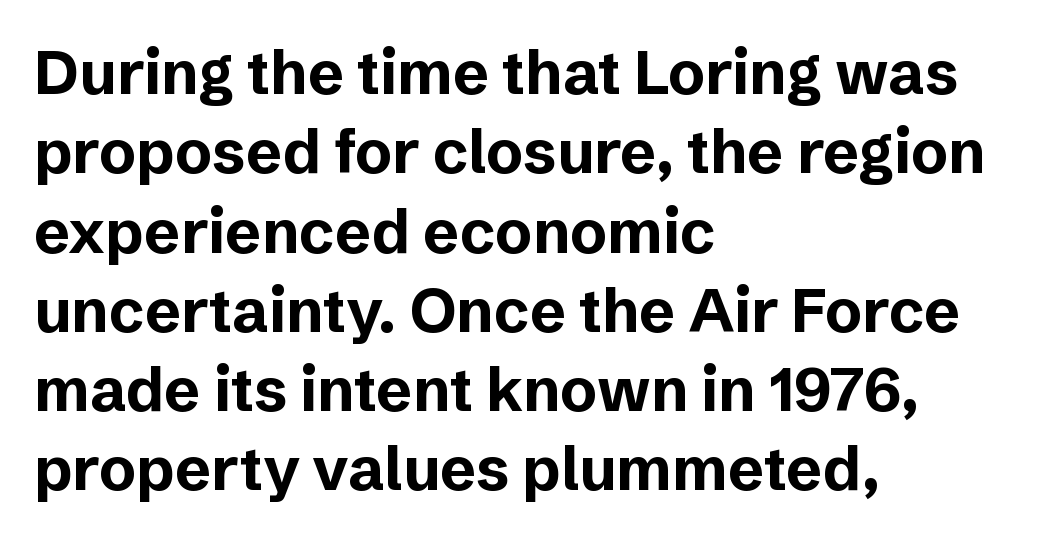
Short note: letters normally spaced. Leftover space on each line is placed entirely after the last word. The letters advance in unequal steps, a hallmark of proportional type. Posture: upright roman.
